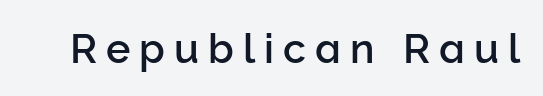
The image shows 41 px sans-serif type, upright; set unusually wide letter spacing (+0.22 em), not underlined; low stroke contrast and a medium x-height.
